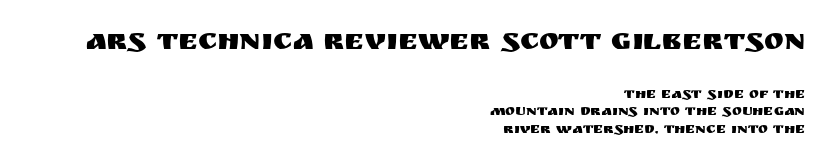
{"serif": "no", "italic": "no", "width": "normal", "stroke_contrast": "medium", "x_height": "large", "monospaced": "no", "underline": "no", "align": "right", "line_spacing_ratio": 1.16, "letter_spacing": "normal", "letter_spacing_em": 0.0, "larger_block": "first", "size_ratio": 2.0, "glyph_px": 30}
